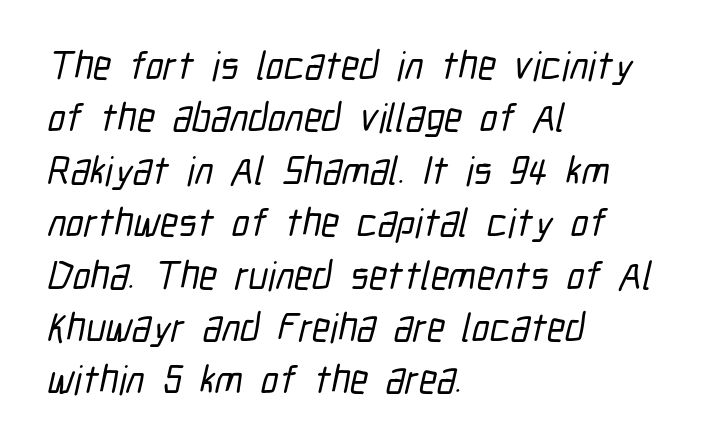
The image shows 40 px condensed sans-serif type; set left-aligned, normal line spacing (1.31x), normal letter spacing, not underlined; low stroke contrast and a medium x-height.
